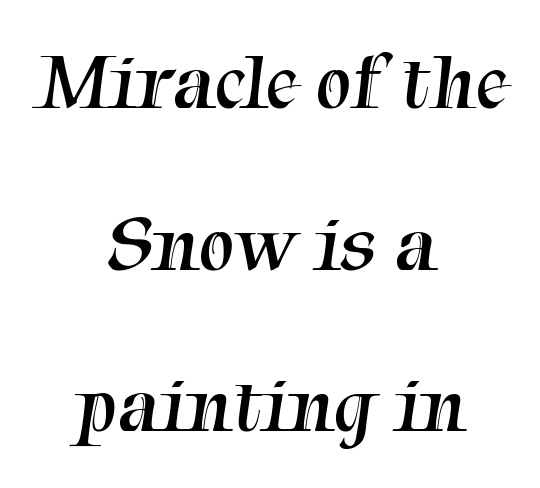
Q: Is the text bold? A: No.
Q: Is the typeface a serif or a sans-serif typeface? A: Serif.
Q: Is the text underlined? A: No.
Q: How is the paragraph aligned? A: Centered.
Q: Is the spacing between letters normal or unusually wide? A: Normal.
Q: Is the spacing between lines tight, normal or loose? A: Loose.
Q: Width (condensed, normal, or wide)? A: Normal.
Q: Stroke contrast? A: Medium.
Q: x-height? A: Medium.
Q: Monospaced? A: No.
